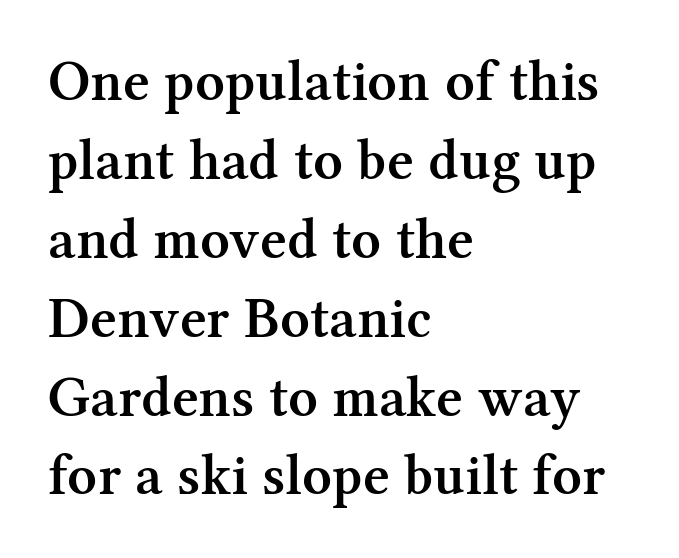
Q: Is the text bold? A: Semi-bold.
Q: Is the text italic (slanted)? A: No, it is upright.
Q: Is the typeface a serif or a sans-serif typeface? A: Serif.
Q: Is the text underlined? A: No.
Q: How is the paragraph aligned? A: Left-aligned.
Q: Is the spacing between letters normal or unusually wide? A: Normal.
Q: Is the spacing between lines tight, normal or loose? A: Normal.
Q: Width (condensed, normal, or wide)? A: Normal.
Q: Stroke contrast? A: Medium.
Q: x-height? A: Medium.
Q: Monospaced? A: No.
